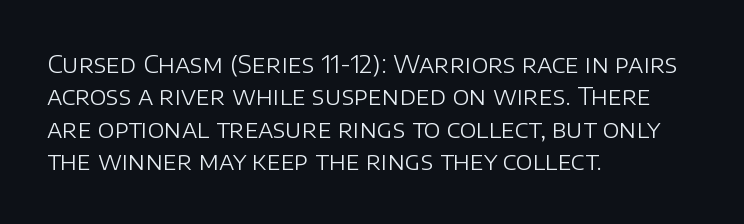
The words here are not underlined. Whoever set this chose a conventional vertical rhythm. Honestly, the letter spacing is just normal — you wouldn't notice it. Tall strokes in this sample are plumb rather than angled. Compared with a centered layout, this one pins lines to the left instead. The weight tops out at a normal text grade.
